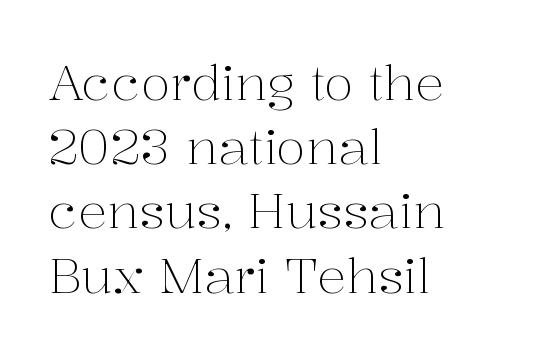
The image shows 49 px light serif type, upright; set left-aligned, normal line spacing (1.31x), normal letter spacing, not underlined; medium stroke contrast and a medium x-height.
